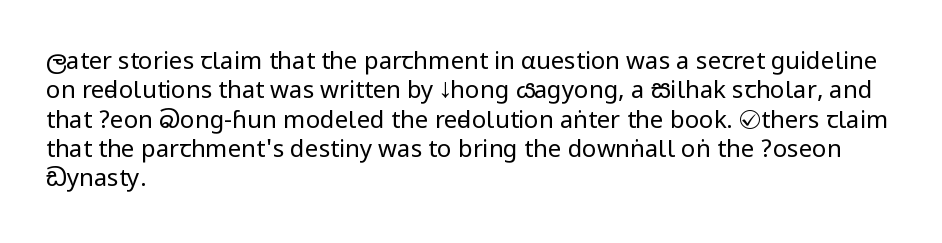
{"italic": "no", "bold": "no", "underline": "no", "align": "left", "line_spacing_ratio": 1.22, "letter_spacing": "normal", "letter_spacing_em": 0.0, "glyph_px": 24}
